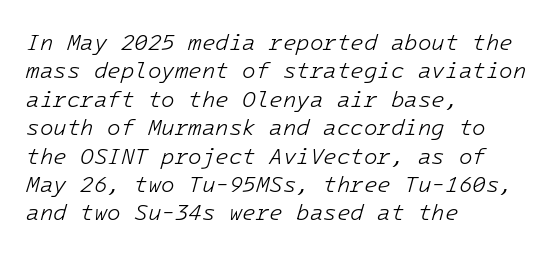
The image shows 22 px text type, italic (leaning right); set left-aligned, normal line spacing (1.29x), normal letter spacing, not underlined.
